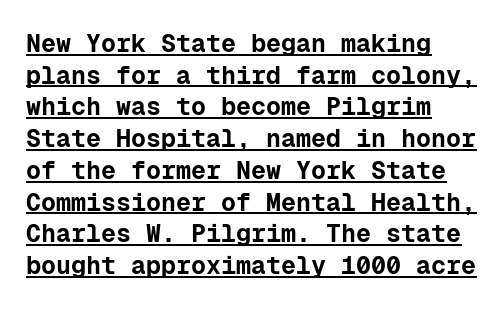
Horizontal bands of white between lines are of average thickness. Inter-character spacing is left at the font's built-in metrics. Emphasis by weight is at full strength: bold. Has an underline been added? It has. Ordinary non-slanted type is in use.
